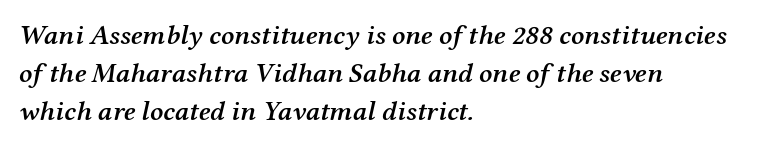
Q: Is the text bold? A: Semi-bold.
Q: Is the text italic (slanted)? A: Yes, it leans right by about 12 degrees.
Q: Is the typeface a serif or a sans-serif typeface? A: Serif.
Q: Is the text underlined? A: No.
Q: How is the paragraph aligned? A: Left-aligned.
Q: Is the spacing between letters normal or unusually wide? A: Normal.
Q: Is the spacing between lines tight, normal or loose? A: Normal.
Q: Width (condensed, normal, or wide)? A: Normal.
Q: Stroke contrast? A: Medium.
Q: x-height? A: Medium.
Q: Monospaced? A: No.
